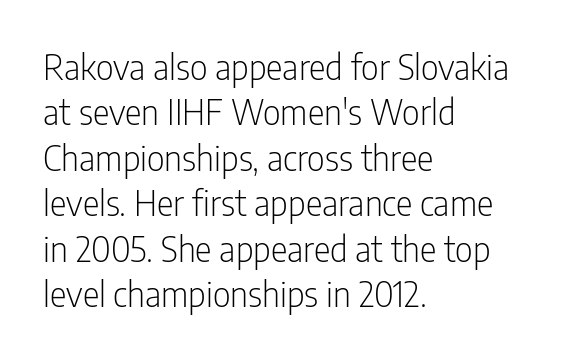
These lines are rendered in a variable-pitch font. Posture: vertical. The rag falls on the right side of this text block. The face looks like a standard text weight, possibly lighter.
